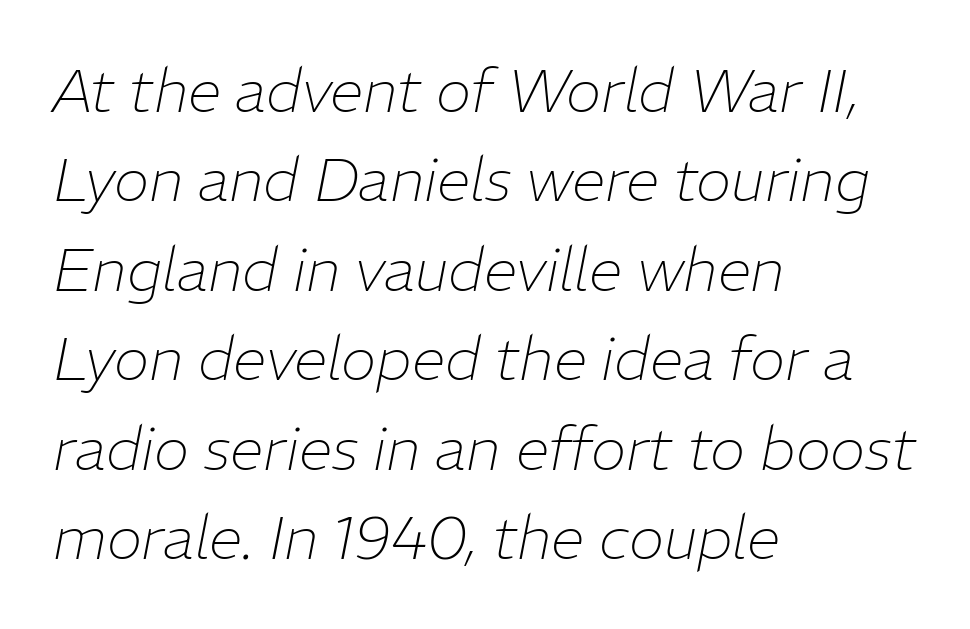
The image shows 60 px thin type, italic (leaning right); set left-aligned, normal line spacing (1.49x), normal letter spacing, not underlined; low stroke contrast and a medium x-height.
